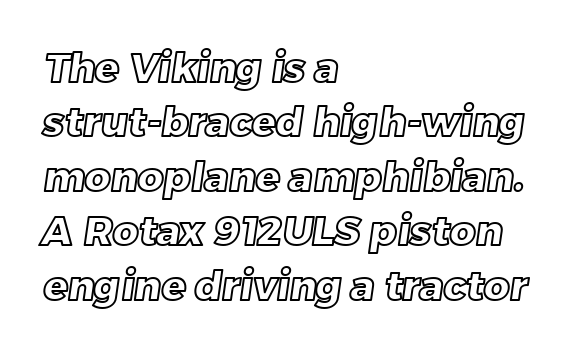
{"width": "normal", "x_height": "large", "monospaced": "no", "underline": "no", "align": "left", "line_spacing": "normal", "line_spacing_ratio": 1.36, "letter_spacing": "normal", "letter_spacing_em": 0.0, "glyph_px": 40}
